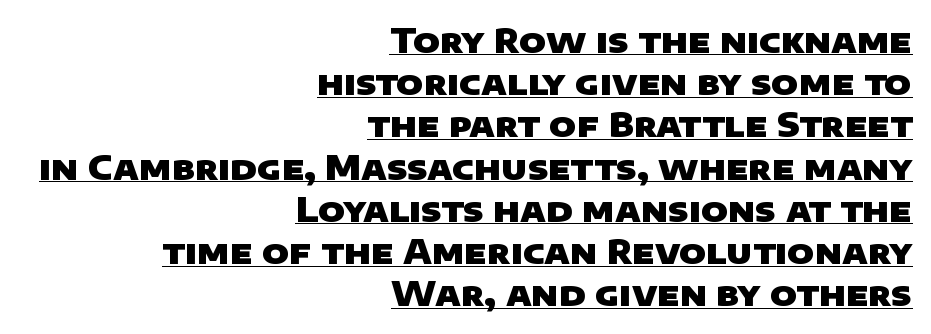
Q: Is the text bold? A: Yes.
Q: Is the typeface a serif or a sans-serif typeface? A: Sans-serif.
Q: Is the text underlined? A: Yes.
Q: How is the paragraph aligned? A: Right-aligned.
Q: Is the spacing between letters normal or unusually wide? A: Normal.
Q: Is the spacing between lines tight, normal or loose? A: Normal.
Q: Width (condensed, normal, or wide)? A: Wide.
Q: Stroke contrast? A: Low.
Q: x-height? A: Large.
Q: Monospaced? A: No.
